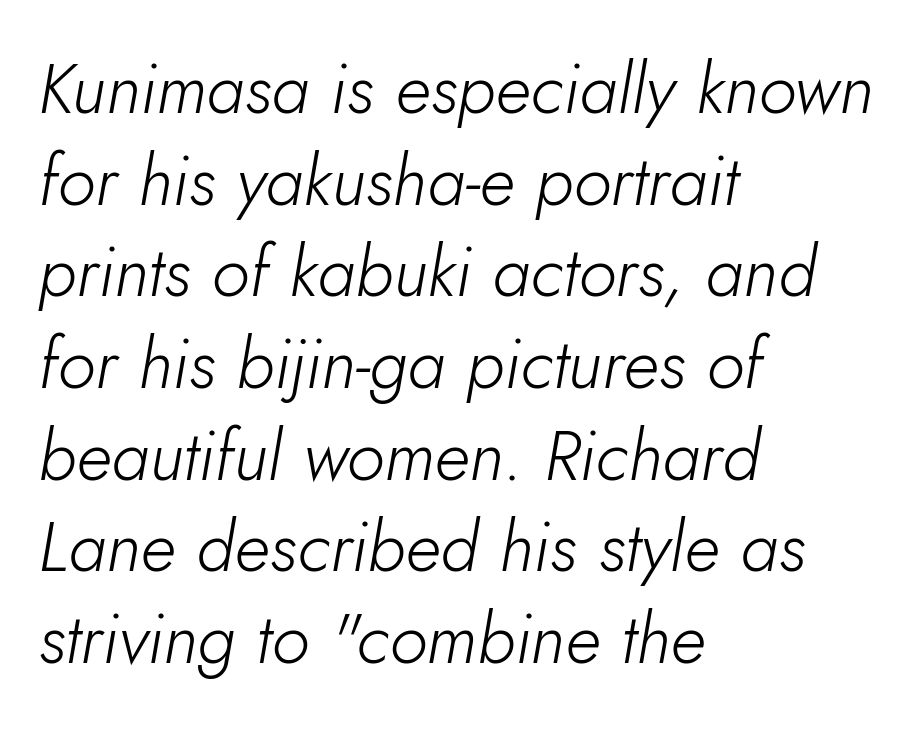
Slant detected: the letters are inclined. No chunkiness to these letters — they're not bold. Tracking value appears to be zero — textbook default spacing. The baseline area is clear.
